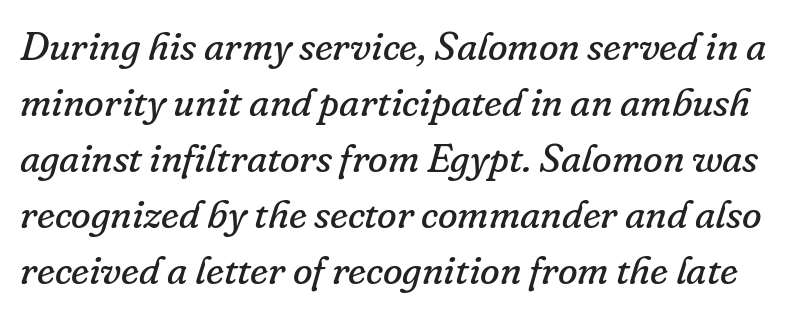
The image shows 40 px regular-weight serif type, italic (leaning right); set normal line spacing (1.4x), normal letter spacing, not underlined; low stroke contrast and a small x-height.
